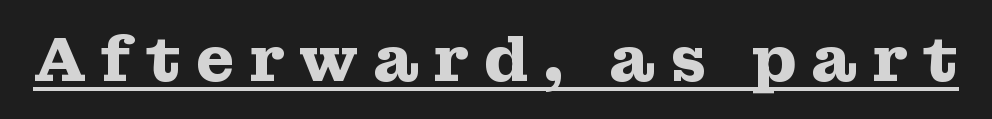
The lettering holds an erect, upright posture throughout. Short note: letters widely spaced. The lettering is marked with a stroke running underneath it. A typesetter would call this proportional, since set widths differ per character. The letters carry serifs — small finishing strokes at the ends of their stems.
